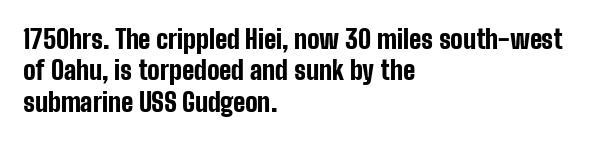
The image shows 26 px bold type, upright; set left-aligned, line spacing 1.21x, normal letter spacing, not underlined.
